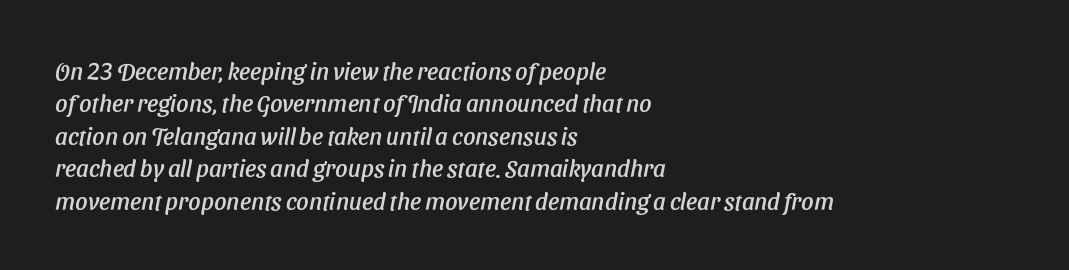
Looking at the ascenders, they clearly lean. Standard letterfit; no display-style spreading of the glyphs. The passage is arranged the way most books set body copy — flush left. Line spacing here is normal. Only glyphs here, with clear space below each row.
